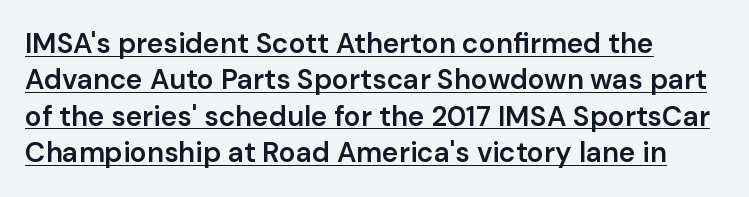
The image shows 28 px semibold sans-serif type, upright; set left-aligned, normal line spacing (1.3x), normal letter spacing, underlined; low stroke contrast and a medium x-height.
